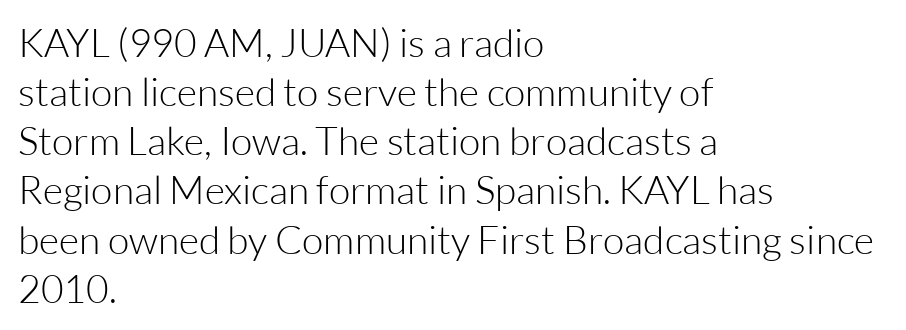
Q: Is the text bold? A: No.
Q: Is the text italic (slanted)? A: No, it is upright.
Q: Is the typeface a serif or a sans-serif typeface? A: Sans-serif.
Q: Is the text underlined? A: No.
Q: How is the paragraph aligned? A: Left-aligned.
Q: Is the spacing between letters normal or unusually wide? A: Normal.
Q: Is the spacing between lines tight, normal or loose? A: Normal.
Q: Width (condensed, normal, or wide)? A: Normal.
Q: Stroke contrast? A: Low.
Q: x-height? A: Medium.
Q: Monospaced? A: No.
